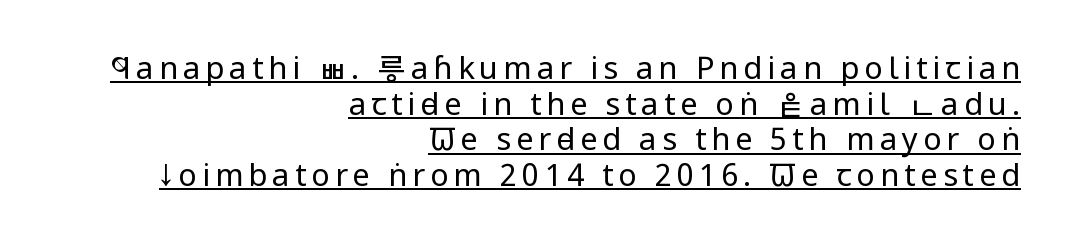
The image shows 31 px regular-weight, condensed sans-serif type, upright; set right-aligned, tight line spacing (1.15x), underlined; low stroke contrast and a large x-height.
